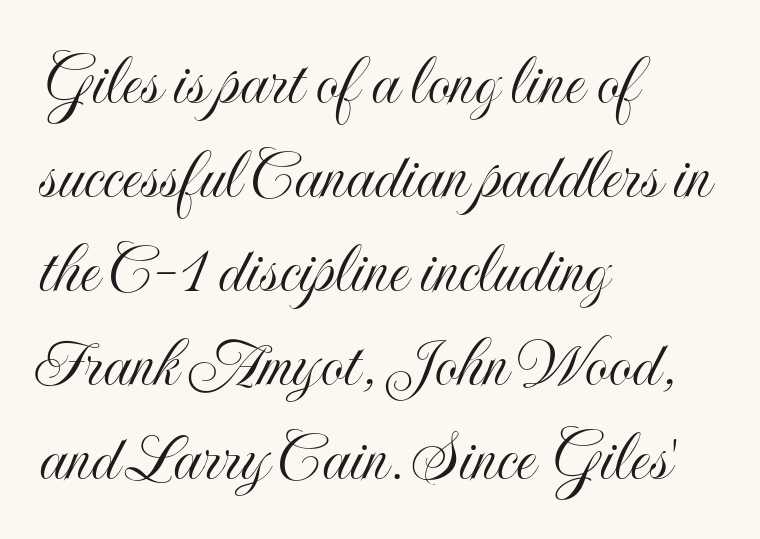
The passage shown has conventional tracking throughout. Check under the words: just untouched page. Is the block centered? No — it sits flush against the left margin. A typesetter would call this proportional, since set widths differ per character.
